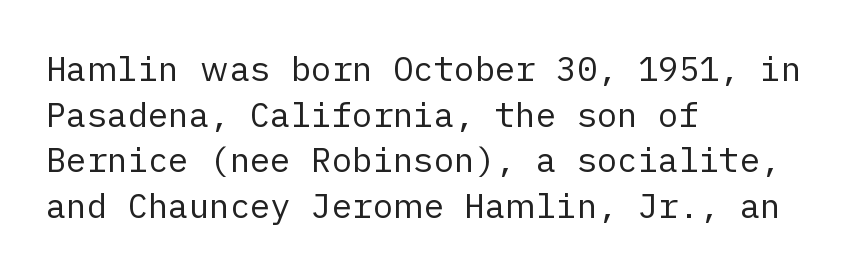
Posture: vertical. The typesetter chose a ragged-right arrangement here. Plain, unruled lines of type. Default kerning and tracking; the words read as compact shapes. In terms of letterform style, serifs are entirely absent. Line spacing here is normal.
